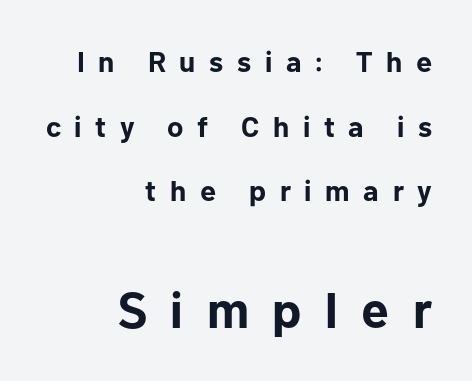
{"serif": "no", "italic": "no", "bold": "yes", "weight": "bold", "width": "normal", "stroke_contrast": "low", "x_height": "medium", "monospaced": "no", "underline": "no", "align": "right", "line_spacing": "loose", "line_spacing_ratio": 2.23, "letter_spacing": "wide", "letter_spacing_em": 0.47, "larger_block": "second", "size_ratio": 1.72, "glyph_px": 50}
